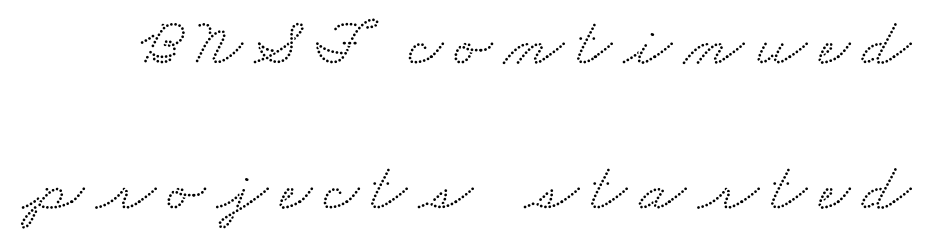
Summary of vertical rhythm: relaxed, with wide interline spacing. The rendering uses natural spacing where letterforms have individual widths. To sum up the face: it has serifs. Check under the words: just untouched page.
